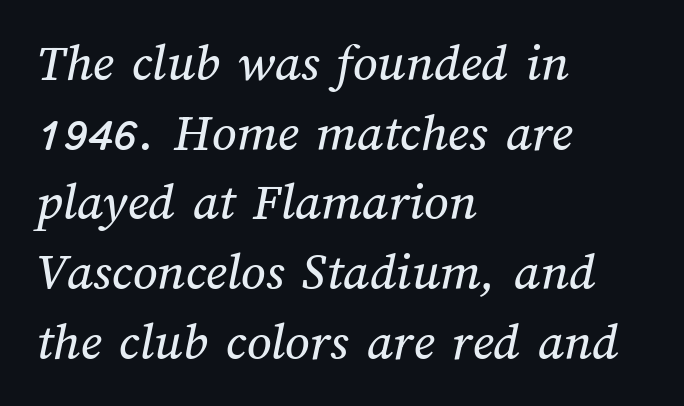
The image shows 54 px text type; set left-aligned, normal line spacing (1.29x), normal letter spacing, not underlined; medium stroke contrast and a medium x-height.
